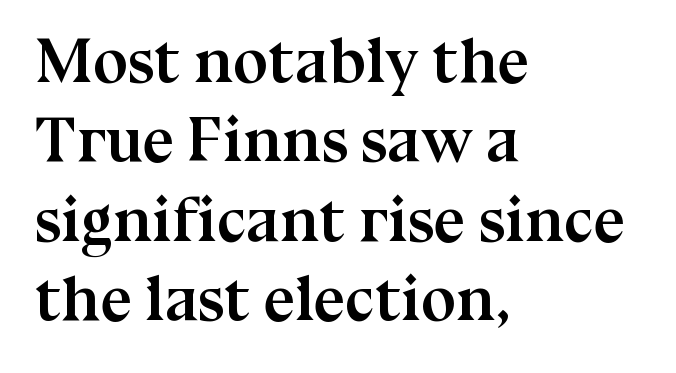
Proportional: the letters do not fall into vertical columns. The rendering keeps characters at their native spacing. The rag falls on the right side of this text block. The type sits square on the baseline with zero lean. The glyphs in this specimen are seriffed.
